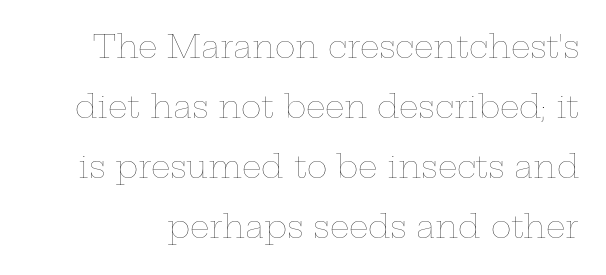
This is roman type, the default non-slanted kind. The rendering uses a large line-height, opening up the rows. The tracking reads as untouched default to a designer's eye. The typeface has the unassuming heft of standard copy or less. The space beneath each line is pristine and unruled.
